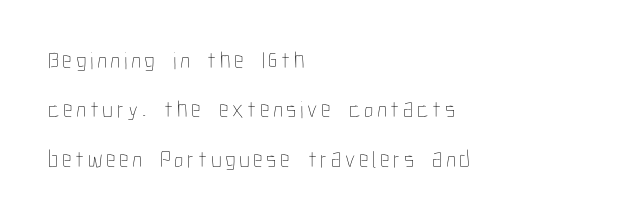
Alignment: flush left. The specimen omits any rule beneath the text block's lines. Upright lettering throughout. A great deal of white space separates one row of letters from the next. No heavy texture on the line: the type isn't bold.
